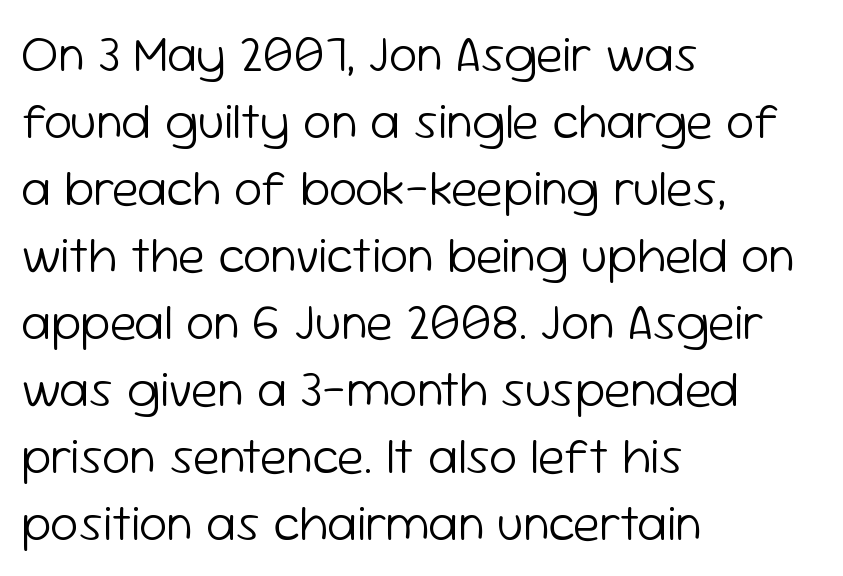
The image shows 50 px light sans-serif type, upright; set left-aligned, normal line spacing (1.34x), normal letter spacing, not underlined; low stroke contrast and a medium x-height.
